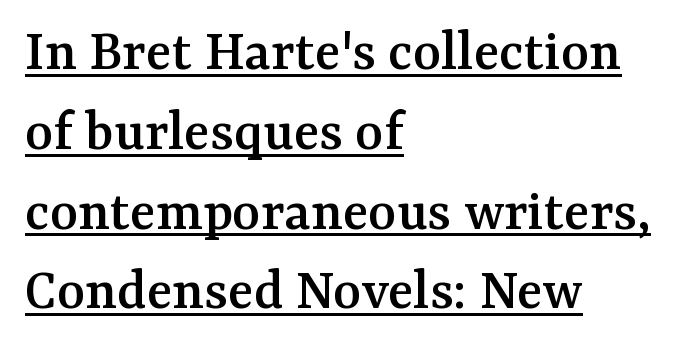
Q: Is the text italic (slanted)? A: No, it is upright.
Q: Is the typeface a serif or a sans-serif typeface? A: Serif.
Q: Is the text underlined? A: Yes.
Q: How is the paragraph aligned? A: Left-aligned.
Q: Is the spacing between letters normal or unusually wide? A: Normal.
Q: Is the spacing between lines tight, normal or loose? A: Normal.
Q: Width (condensed, normal, or wide)? A: Normal.
Q: Stroke contrast? A: Medium.
Q: x-height? A: Medium.
Q: Monospaced? A: No.
